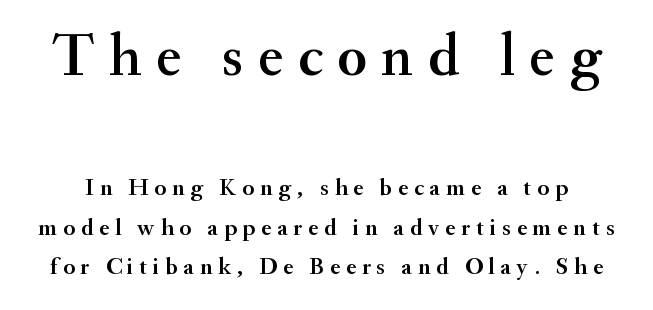
Underlining? Definitely not there. Serifs: yes, visible at the terminals of the letterforms. You get the large type first, then a drop to smaller type. Upright lettering throughout.
